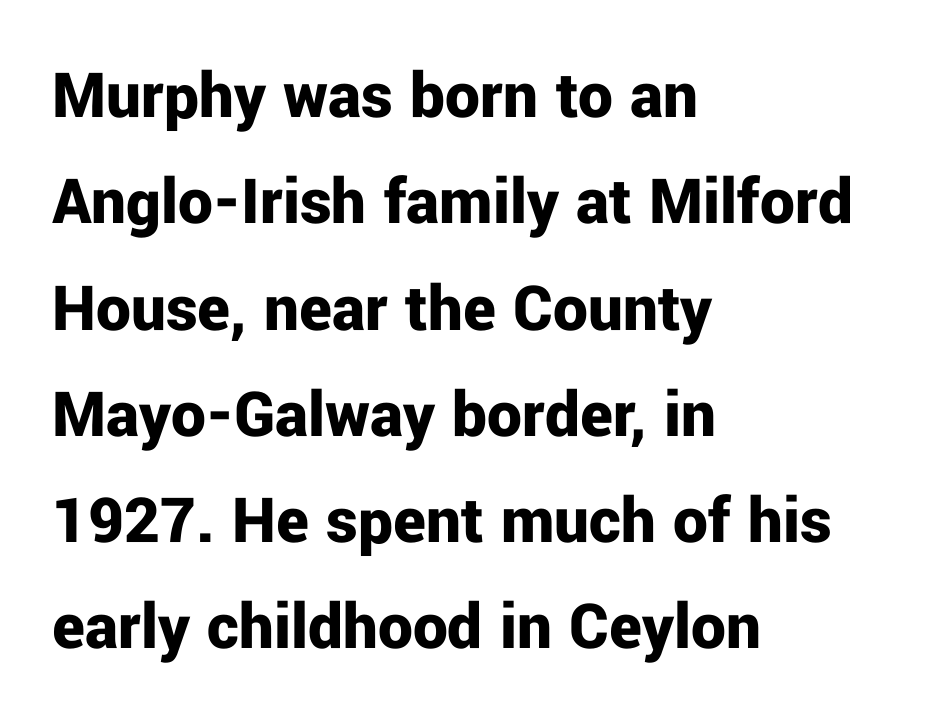
{"serif": "no", "italic": "no", "bold": "yes", "weight": "bold", "width": "normal", "stroke_contrast": "low", "x_height": "medium", "monospaced": "no", "underline": "no", "align": "left", "line_spacing": "normal", "line_spacing_ratio": 1.54, "letter_spacing": "normal", "letter_spacing_em": 0.0, "glyph_px": 69}
